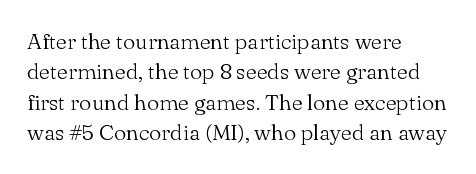
{"italic": "no", "bold": "no", "underline": "no", "align": "left", "line_spacing": "normal", "line_spacing_ratio": 1.38, "letter_spacing": "normal", "letter_spacing_em": 0.0, "glyph_px": 22}
